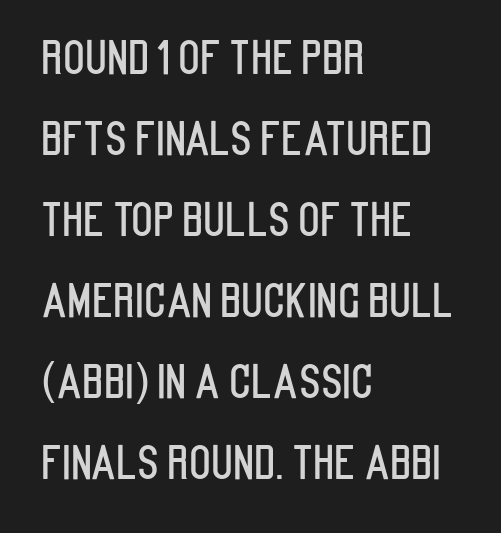
{"serif": "no", "italic": "no", "width": "condensed", "stroke_contrast": "low", "x_height": "large", "monospaced": "no", "underline": "no", "align": "left", "line_spacing_ratio": 1.8, "letter_spacing": "normal", "letter_spacing_em": 0.0, "glyph_px": 45}
